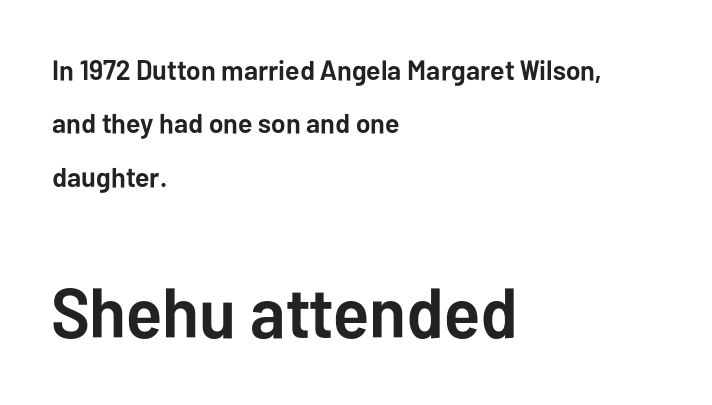
Q: Is the text bold? A: Yes.
Q: Is the text italic (slanted)? A: No, it is upright.
Q: Is the typeface a serif or a sans-serif typeface? A: Sans-serif.
Q: Is the text underlined? A: No.
Q: How is the paragraph aligned? A: Left-aligned.
Q: Is the spacing between letters normal or unusually wide? A: Normal.
Q: Is the spacing between lines tight, normal or loose? A: Loose.
Q: Which block of text is set in a larger size, the first (top) or the second (bottom)? A: The second (bottom) one.
Q: Width (condensed, normal, or wide)? A: Normal.
Q: Stroke contrast? A: Low.
Q: x-height? A: Medium.
Q: Monospaced? A: No.
